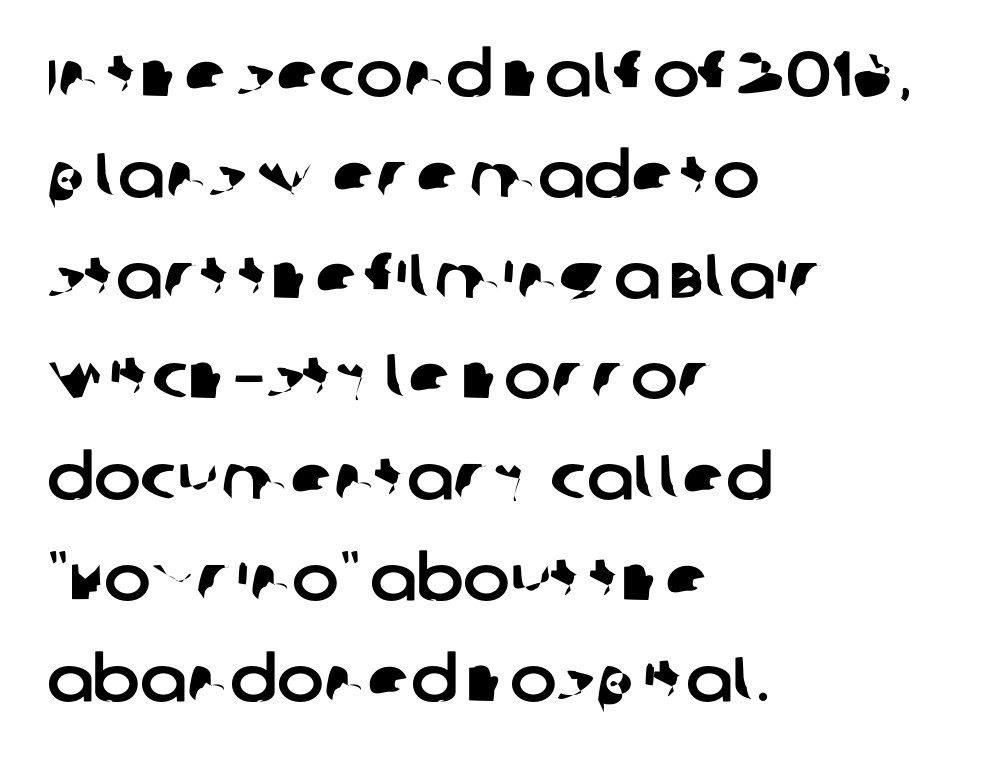
{"serif": "no", "width": "normal", "stroke_contrast": "low", "x_height": "large", "monospaced": "no", "underline": "no", "align": "left", "line_spacing": "normal", "line_spacing_ratio": 1.6, "letter_spacing": "normal", "letter_spacing_em": 0.0, "glyph_px": 63}
